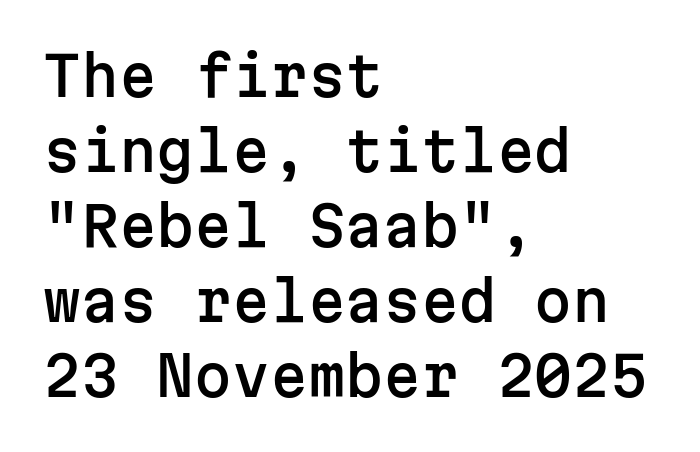
The image shows 54 px sans-serif type, upright, monospaced; set left-aligned, normal line spacing (1.39x), normal letter spacing, not underlined; low stroke contrast and a medium x-height.
